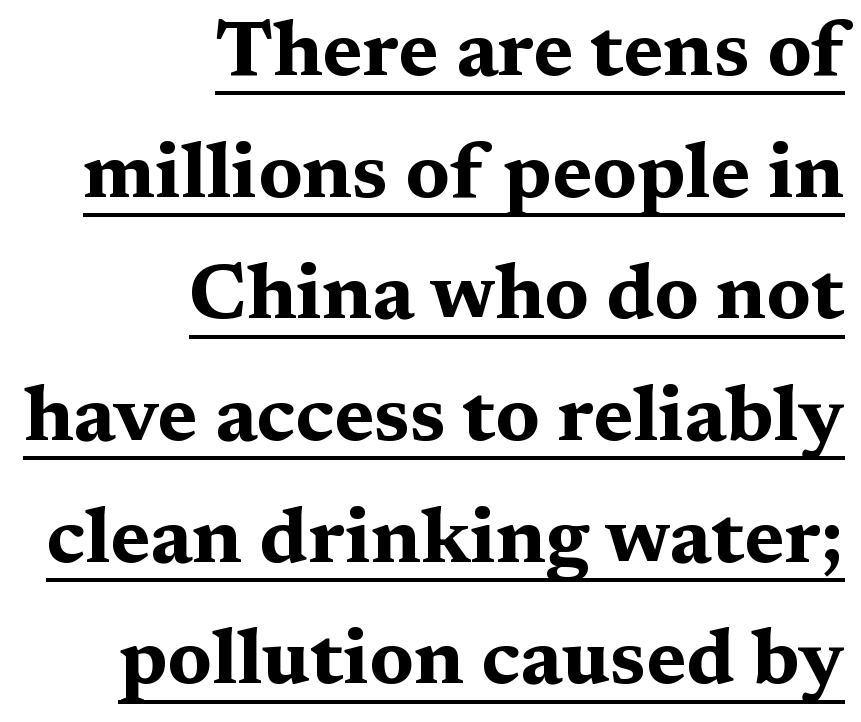
The image shows 78 px bold, wide serif type, upright; set right-aligned, normal line spacing (1.56x), normal letter spacing, underlined; medium stroke contrast and a medium x-height.
